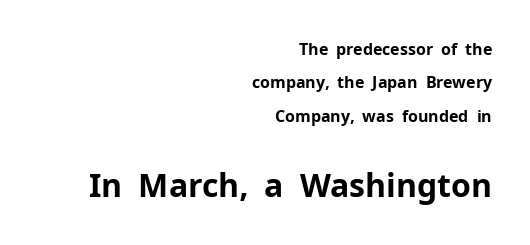
The image shows 32 px bold sans-serif type, upright; set right-aligned, loose line spacing (2.09x), normal letter spacing, not underlined; the second (bottom) block is 2.0x larger; low stroke contrast and a medium x-height.
